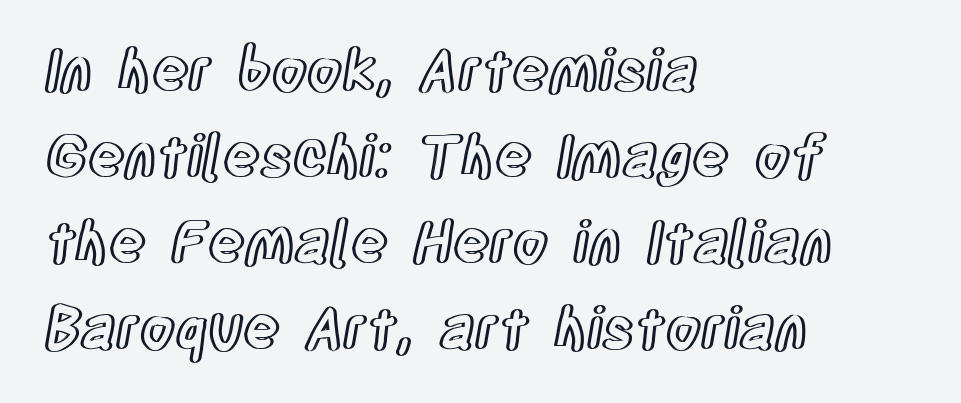
Characters follow at the spacing the type designer built in. Each row of text sits above clean, open space. Notice how the passage keeps a crisp vertical edge on the left only. Quick note: interline space is typical.
